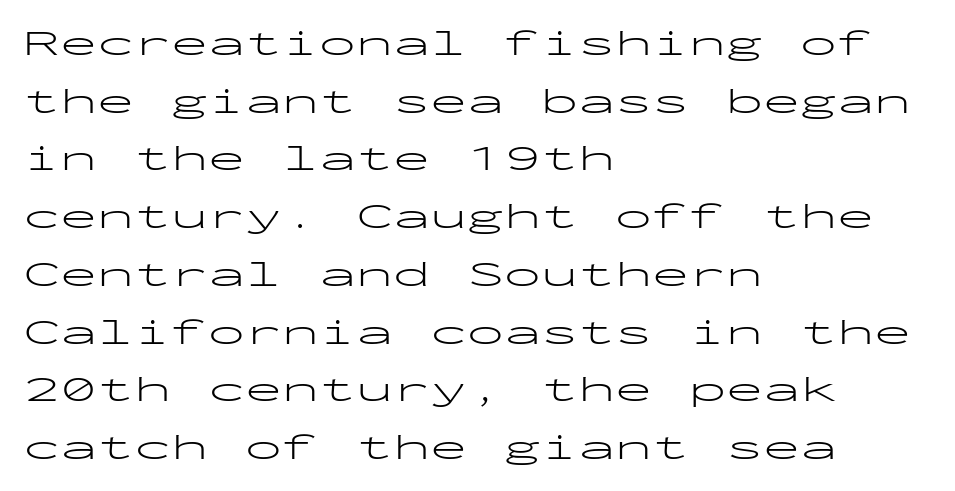
Beneath every word, the page is bare. The font family rendered here belongs to the sans-serif group. The ragged edge is on the right, which tells us the setting is flush left. What stands out about the letter spacing? Nothing — it is the standard amount. Each new line begins a customary step beneath the previous one. On a weight scale, this lands at 450 or below.
